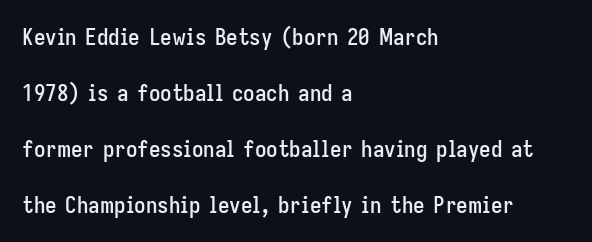
{"italic": "no", "underline": "no", "align": "left", "line_spacing": "loose", "line_spacing_ratio": 2.43, "letter_spacing": "normal", "letter_spacing_em": 0.0, "glyph_px": 23}
